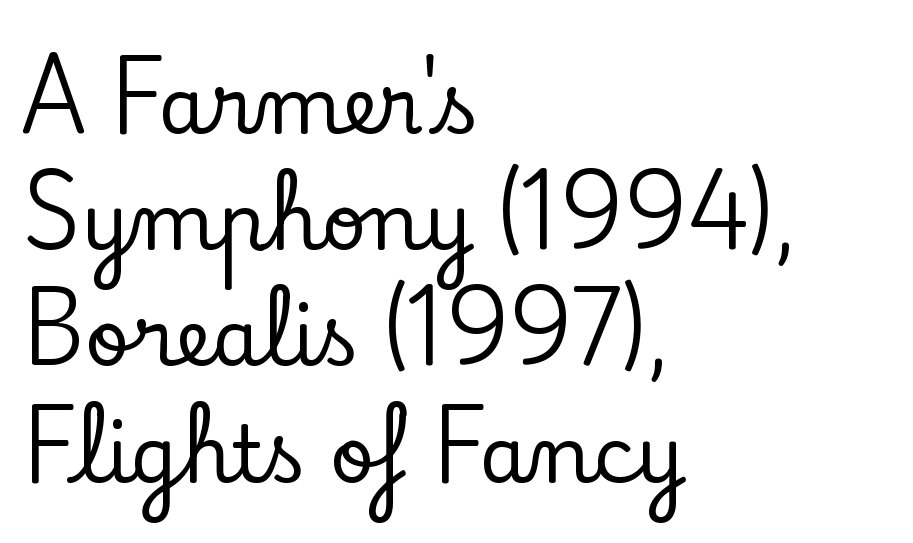
Q: Is the text italic (slanted)? A: No, it is upright.
Q: Is the text underlined? A: No.
Q: How is the paragraph aligned? A: Left-aligned.
Q: Is the spacing between letters normal or unusually wide? A: Normal.
Q: Is the spacing between lines tight, normal or loose? A: Normal.
Q: Width (condensed, normal, or wide)? A: Normal.
Q: Stroke contrast? A: Low.
Q: x-height? A: Small.
Q: Monospaced? A: No.
